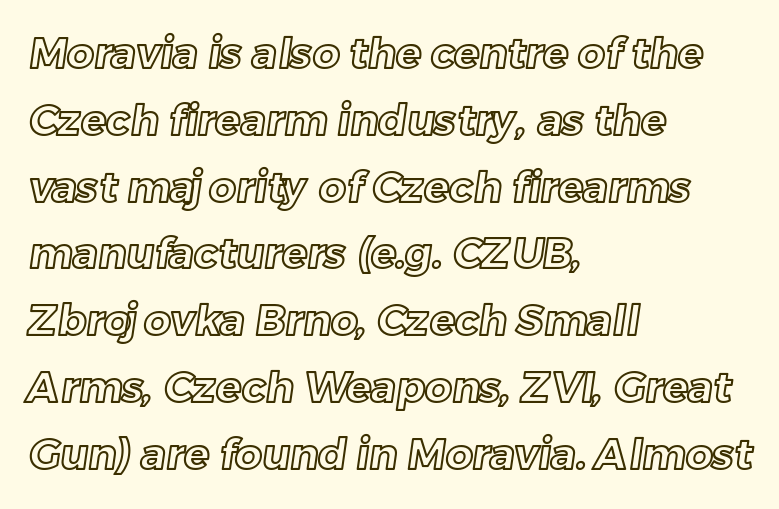
{"width": "normal", "x_height": "medium", "monospaced": "no", "underline": "no", "align": "left", "line_spacing": "normal", "line_spacing_ratio": 1.59, "letter_spacing": "normal", "letter_spacing_em": 0.0, "glyph_px": 42}
